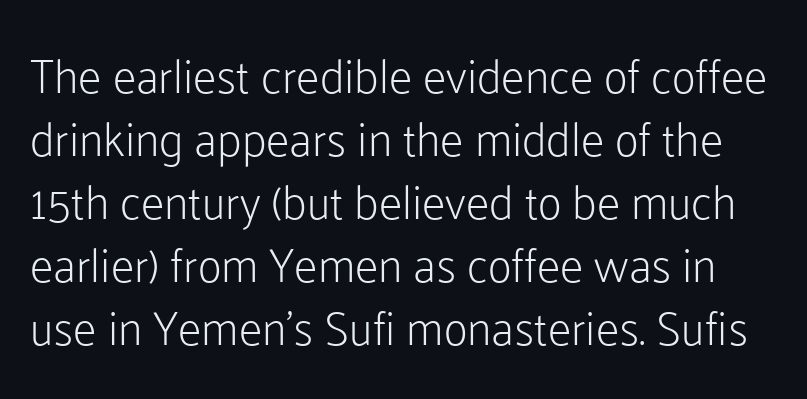
Tall strokes in this sample are plumb rather than angled. Note the varied advance widths — an 'i' is clearly narrower than an 'm'. No chunkiness to these letters — they're not bold. Underlining? Definitely not there. Evenly set lines give the paragraph a standard silhouette.
